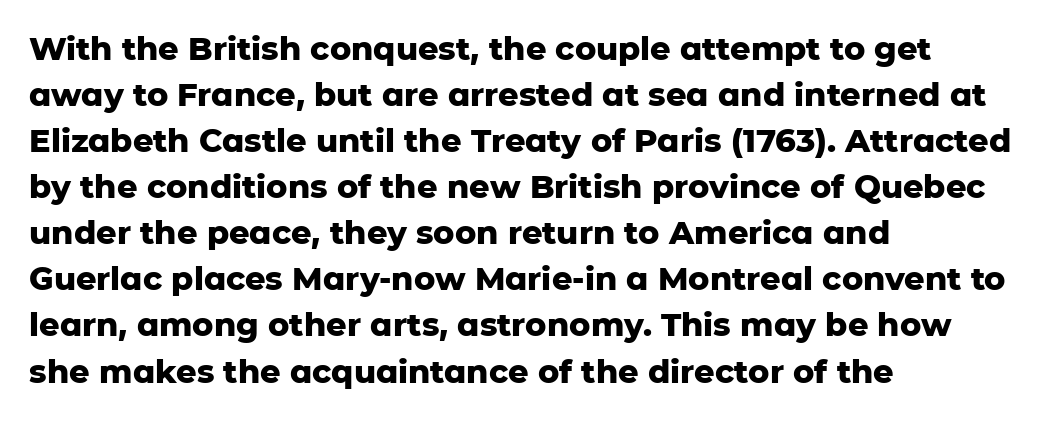
Q: Is the text bold? A: Yes.
Q: Is the text italic (slanted)? A: No, it is upright.
Q: Is the typeface a serif or a sans-serif typeface? A: Sans-serif.
Q: Is the text underlined? A: No.
Q: How is the paragraph aligned? A: Left-aligned.
Q: Is the spacing between letters normal or unusually wide? A: Normal.
Q: Is the spacing between lines tight, normal or loose? A: Normal.
Q: Width (condensed, normal, or wide)? A: Normal.
Q: Stroke contrast? A: Low.
Q: x-height? A: Medium.
Q: Monospaced? A: No.
